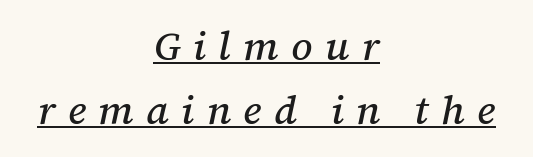
The image shows 40 px serif type, italic (leaning right); set centered, normal line spacing (1.61x), unusually wide letter spacing (+0.31 em), underlined; medium stroke contrast and a medium x-height.
